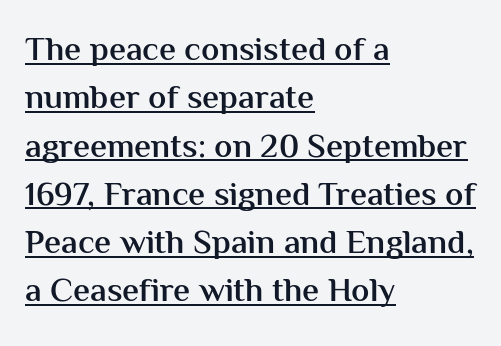
Q: Is the text bold? A: Semi-bold.
Q: Is the text italic (slanted)? A: No, it is upright.
Q: Is the typeface a serif or a sans-serif typeface? A: Sans-serif.
Q: Is the text underlined? A: Yes.
Q: How is the paragraph aligned? A: Left-aligned.
Q: Is the spacing between letters normal or unusually wide? A: Normal.
Q: Is the spacing between lines tight, normal or loose? A: Normal.
Q: Width (condensed, normal, or wide)? A: Normal.
Q: Stroke contrast? A: Medium.
Q: x-height? A: Medium.
Q: Monospaced? A: No.
